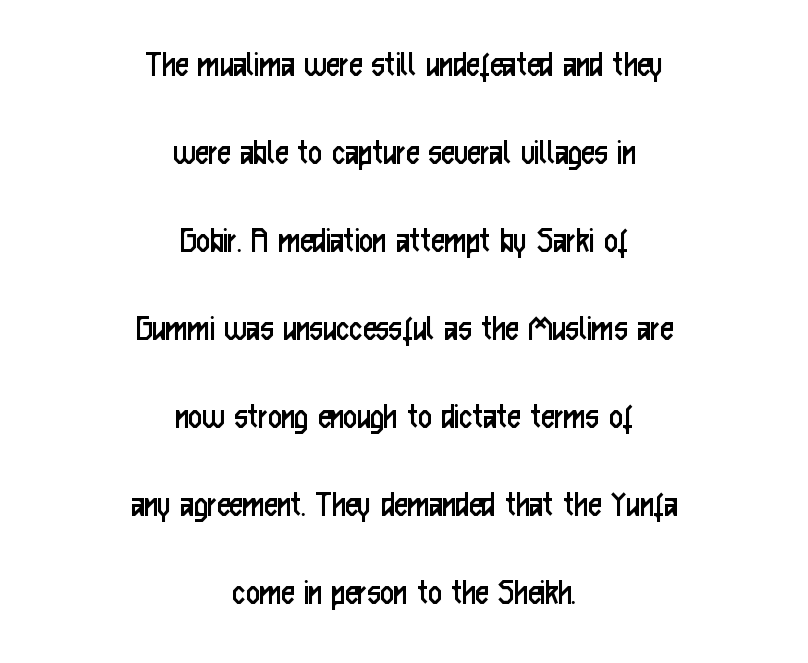
To sum up the face: it is a sans, with no serifs. Standard letterfit; no display-style spreading of the glyphs. The passage shown is not bold in any degree. Honestly, the rows look like they've been pulled way apart.
